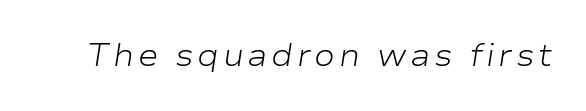
Looks like regular typesetting: each glyph gets only the width it needs. If you drew a line through each stem, it would be angled. Is the type heavy? It reads as light-to-regular instead. Just letters on the line, the space beneath them empty.
